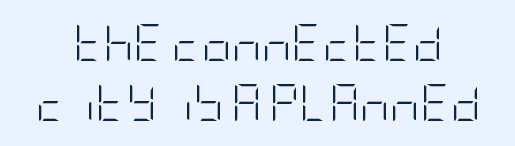
I'd call this a sans setting — the letters go barefoot. Beneath every word, the page is bare. You could call the tracking neutral — neither tight nor loose. In terms of posture, this sample is upright. If you measured baseline to baseline, you'd find a middling distance.
